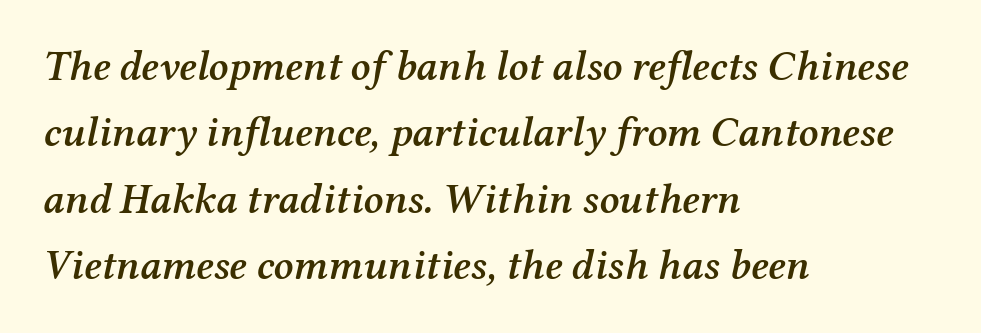
The image shows 42 px semibold serif type, italic (leaning right); set left-aligned, normal line spacing (1.58x), normal letter spacing, not underlined; medium stroke contrast and a medium x-height.
